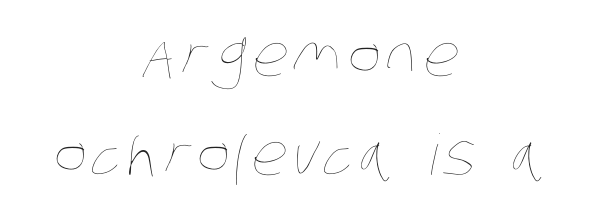
A student would call this center alignment; a typographer would say set centered. Honestly, there is no underline to notice here at all. The characters are drawn with everyday or finer stroke widths. Spacing verdict: proportional, widths tailored to each character.
